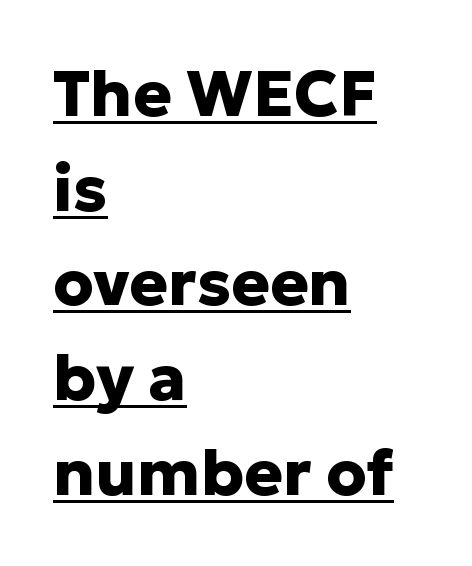
Q: Is the text bold? A: Yes.
Q: Is the text italic (slanted)? A: No, it is upright.
Q: Is the typeface a serif or a sans-serif typeface? A: Sans-serif.
Q: Is the text underlined? A: Yes.
Q: How is the paragraph aligned? A: Left-aligned.
Q: Is the spacing between letters normal or unusually wide? A: Normal.
Q: Is the spacing between lines tight, normal or loose? A: Normal.
Q: Width (condensed, normal, or wide)? A: Normal.
Q: Stroke contrast? A: Low.
Q: x-height? A: Medium.
Q: Monospaced? A: No.
